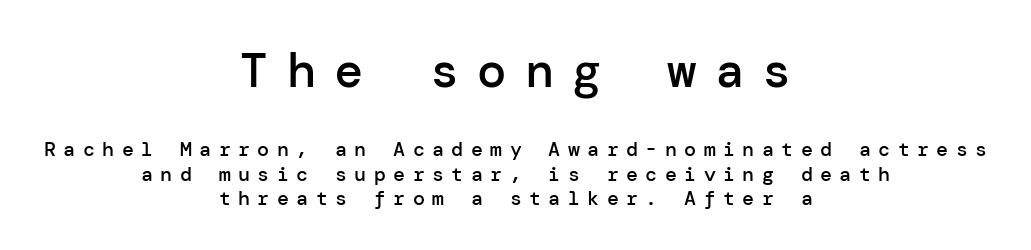
{"serif": "no", "italic": "no", "bold": "semi", "weight": "semibold", "width": "normal", "stroke_contrast": "low", "x_height": "medium", "underline": "no", "align": "center", "line_spacing_ratio": 1.21, "letter_spacing": "wide", "letter_spacing_em": 0.37, "larger_block": "first", "size_ratio": 2.45, "glyph_px": 49}
